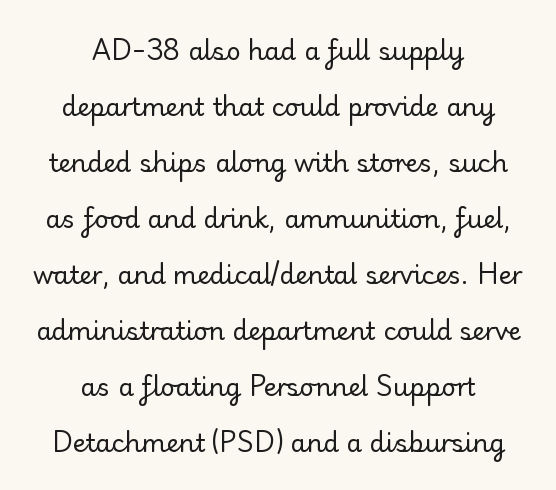
Students, note that the glyphs here touch the page at normal intervals. The strokes are not fattened; the text isn't bold. This rendering features lettering with no underline. Every character sits straight up, as roman type does. One glance says open: line gaps are wider than usual. Typeset on center — no edge is straight.
